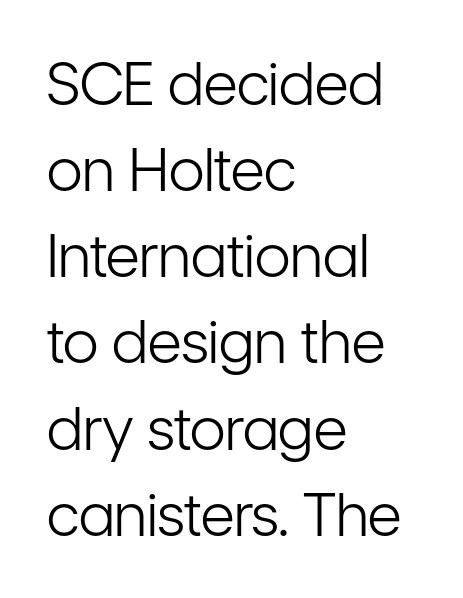
{"serif": "no", "italic": "no", "bold": "no", "weight": "light", "width": "condensed", "stroke_contrast": "low", "x_height": "medium", "monospaced": "no", "underline": "no", "align": "left", "line_spacing": "normal", "line_spacing_ratio": 1.46, "letter_spacing": "normal", "letter_spacing_em": 0.0, "glyph_px": 59}
